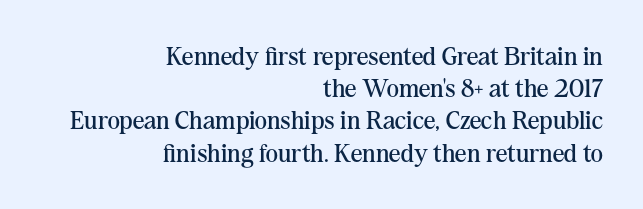
Q: Is the text bold? A: No.
Q: Is the text italic (slanted)? A: No, it is upright.
Q: Is the text underlined? A: No.
Q: How is the paragraph aligned? A: Right-aligned.
Q: Is the spacing between letters normal or unusually wide? A: Normal.
